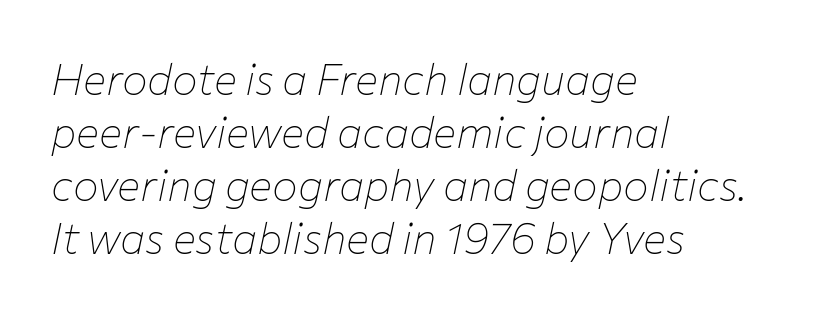
The image shows 43 px thin type, italic (leaning right); set left-aligned, line spacing 1.23x, normal letter spacing, not underlined; low stroke contrast and a medium x-height.
